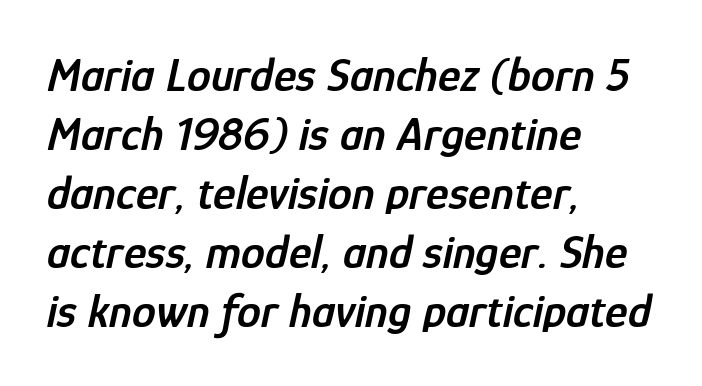
There's an unmistakable incline to the writing here. The passage shown is typed in a proportional face where columns would drift. A typesetter would call this zero additional tracking. Just letters on the line, the space beneath them empty. Is the block centered? No — it sits flush against the left margin.
